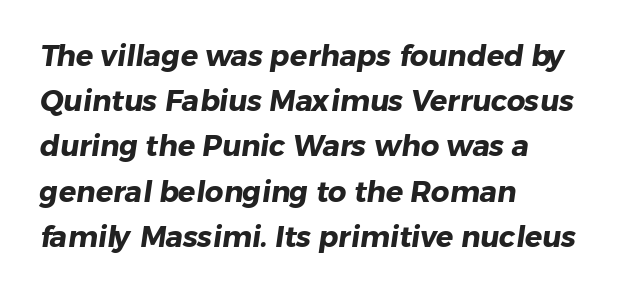
{"serif": "no", "bold": "yes", "weight": "heavy", "width": "normal", "stroke_contrast": "low", "x_height": "medium", "monospaced": "no", "underline": "no", "align": "left", "line_spacing": "normal", "line_spacing_ratio": 1.56, "letter_spacing": "normal", "letter_spacing_em": 0.0, "glyph_px": 29}
